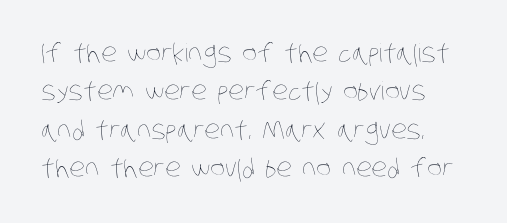
The image shows 25 px text type; set normal line spacing (1.54x), normal letter spacing, not underlined.
